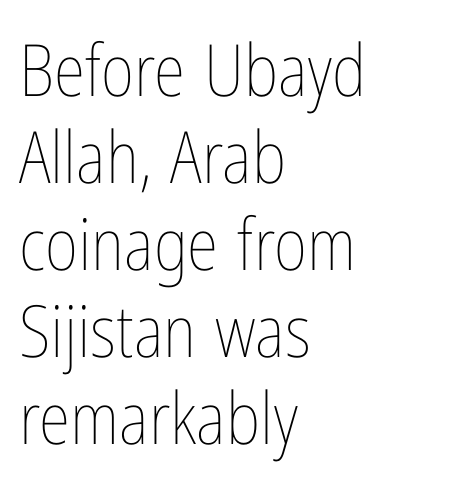
The image shows 72 px thin, condensed type, upright; set left-aligned, line spacing 1.21x, normal letter spacing, not underlined; low stroke contrast and a medium x-height.
